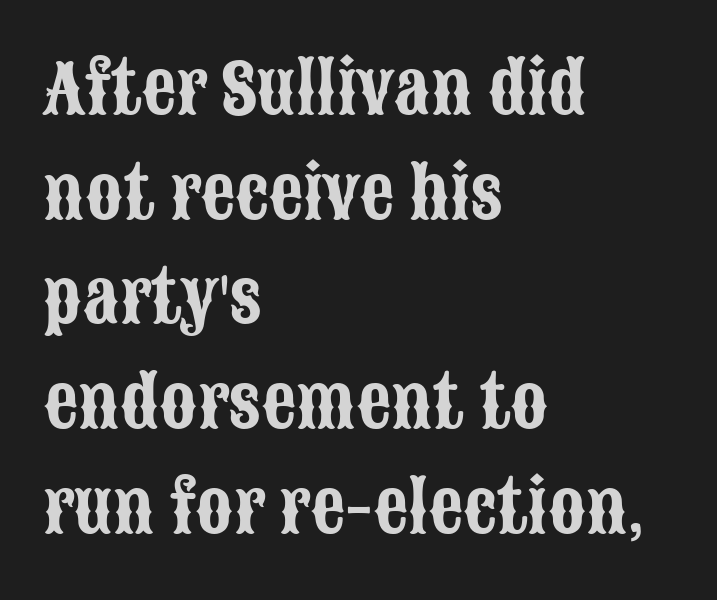
The image shows 68 px condensed sans-serif type, upright; set left-aligned, normal line spacing (1.54x), normal letter spacing, not underlined; low stroke contrast and a large x-height.
